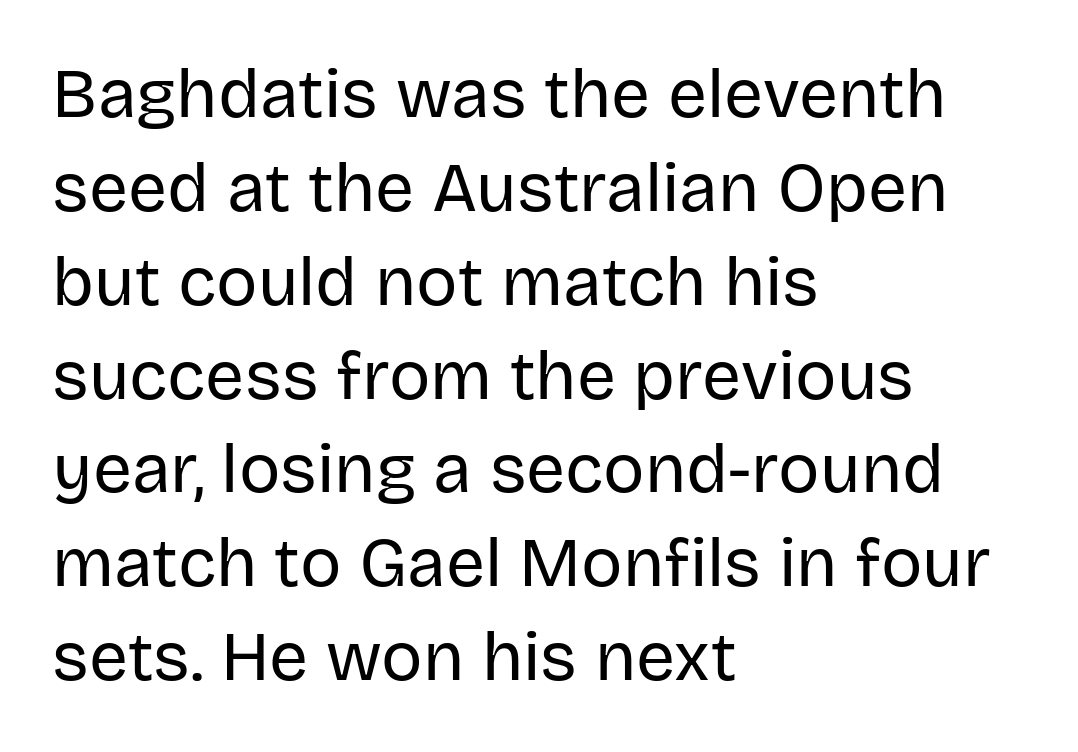
Is there any slant? The stems are plumb. Observe the ordinary spacing: letters are neighbours, not strangers. The area under the type is left untouched. This sample is left-justified, so line endings fall wherever the words run out. Proportional: the letters do not fall into vertical columns.
